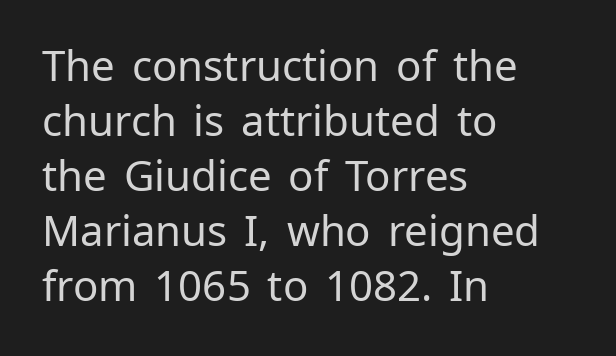
{"serif": "no", "italic": "no", "bold": "no", "weight": "regular", "width": "normal", "stroke_contrast": "low", "x_height": "medium", "monospaced": "no", "underline": "no", "align": "left", "line_spacing": "normal", "line_spacing_ratio": 1.31, "letter_spacing": "normal", "letter_spacing_em": 0.0, "glyph_px": 42}
